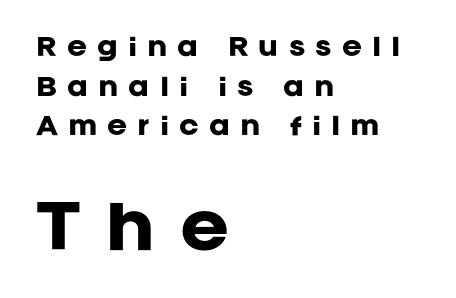
The image shows 59 px heavy sans-serif type, upright; set left-aligned, normal line spacing (1.65x), unusually wide letter spacing (+0.42 em), not underlined; the second (bottom) block is 2.46x larger; low stroke contrast and a large x-height.
